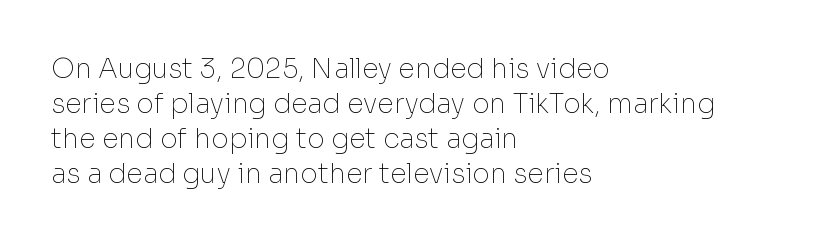
{"italic": "no", "bold": "no", "underline": "no", "align": "left", "line_spacing": "normal", "line_spacing_ratio": 1.3, "letter_spacing": "normal", "letter_spacing_em": 0.0, "glyph_px": 27}
